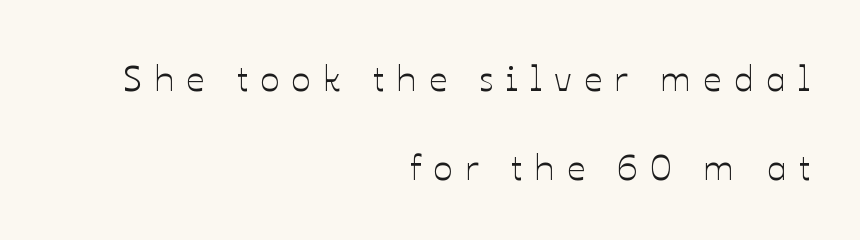
{"italic": "no", "width": "normal", "stroke_contrast": "low", "x_height": "medium", "monospaced": "no", "underline": "no", "align": "right", "line_spacing": "loose", "line_spacing_ratio": 2.46, "letter_spacing": "wide", "letter_spacing_em": 0.34, "glyph_px": 36}
